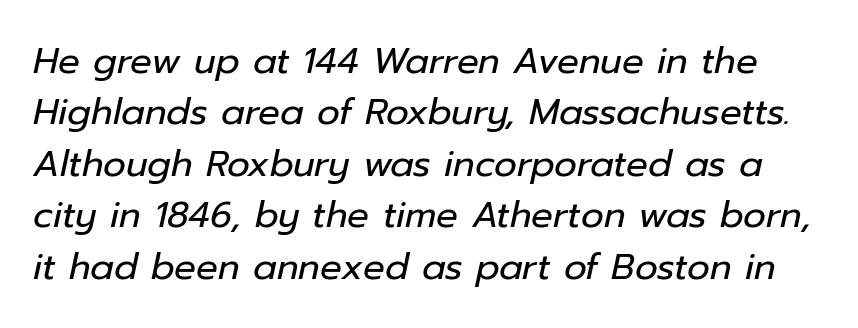
The image shows 36 px regular-weight type, italic (leaning right); set normal line spacing (1.43x), normal letter spacing, not underlined; low stroke contrast and a medium x-height.
